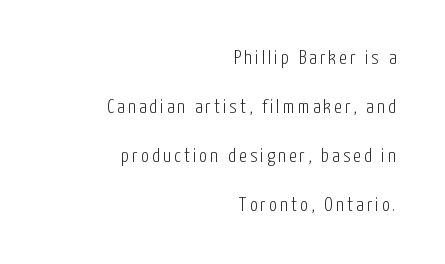
{"italic": "no", "bold": "no", "underline": "no", "align": "right", "line_spacing": "loose", "line_spacing_ratio": 2.45, "glyph_px": 20}
